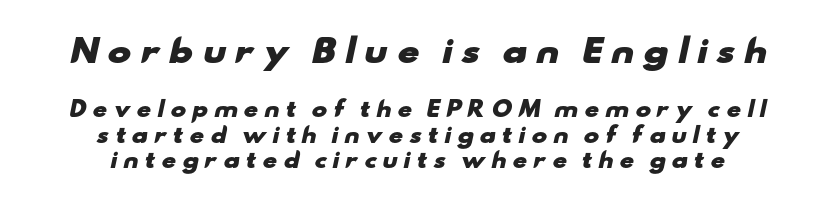
Q: Is the text bold? A: Yes.
Q: Is the typeface a serif or a sans-serif typeface? A: Sans-serif.
Q: Is the text underlined? A: No.
Q: How is the paragraph aligned? A: Centered.
Q: Is the spacing between letters normal or unusually wide? A: Unusually wide.
Q: Which block of text is set in a larger size, the first (top) or the second (bottom)? A: The first (top) one.
Q: Width (condensed, normal, or wide)? A: Wide.
Q: Stroke contrast? A: Low.
Q: x-height? A: Small.
Q: Monospaced? A: No.
